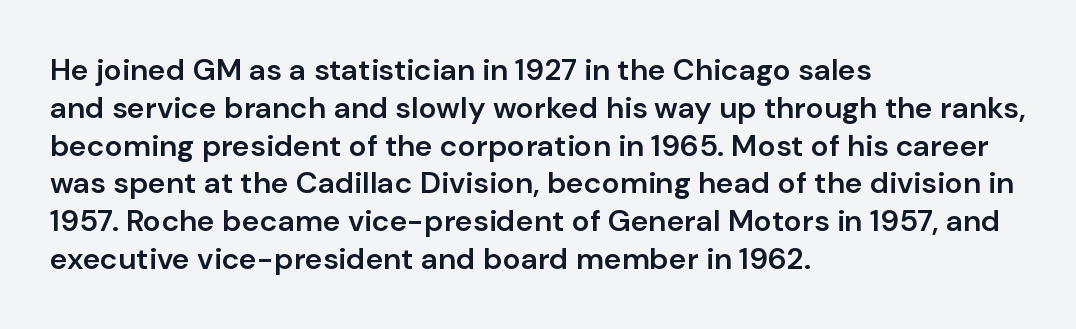
{"serif": "no", "italic": "no", "bold": "semi", "weight": "semibold", "width": "normal", "stroke_contrast": "low", "x_height": "medium", "monospaced": "no", "underline": "no", "align": "left", "line_spacing": "normal", "line_spacing_ratio": 1.26, "letter_spacing": "normal", "letter_spacing_em": 0.0, "glyph_px": 30}
